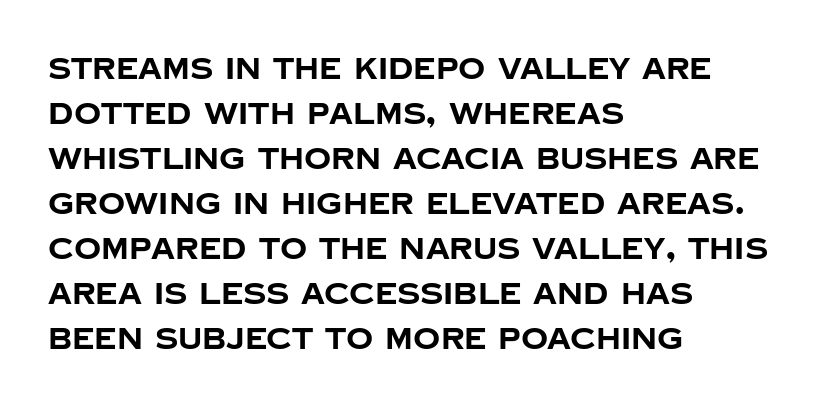
Q: Is the text bold? A: Yes.
Q: Is the text italic (slanted)? A: No, it is upright.
Q: Is the typeface a serif or a sans-serif typeface? A: Sans-serif.
Q: Is the text underlined? A: No.
Q: How is the paragraph aligned? A: Left-aligned.
Q: Is the spacing between letters normal or unusually wide? A: Normal.
Q: Is the spacing between lines tight, normal or loose? A: Normal.
Q: Width (condensed, normal, or wide)? A: Normal.
Q: Stroke contrast? A: Low.
Q: x-height? A: Large.
Q: Monospaced? A: No.
